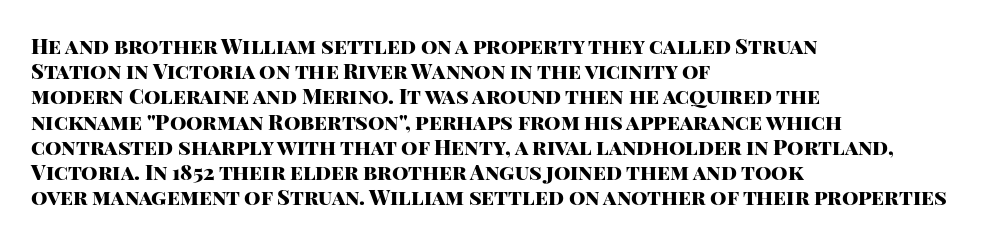
The image shows 21 px bold type, upright; set left-aligned, line spacing 1.2x, normal letter spacing, not underlined.
